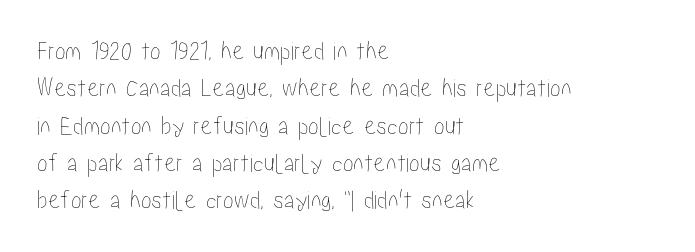
The image shows 27 px text type, upright; set left-aligned, normal line spacing (1.38x), normal letter spacing, not underlined.
